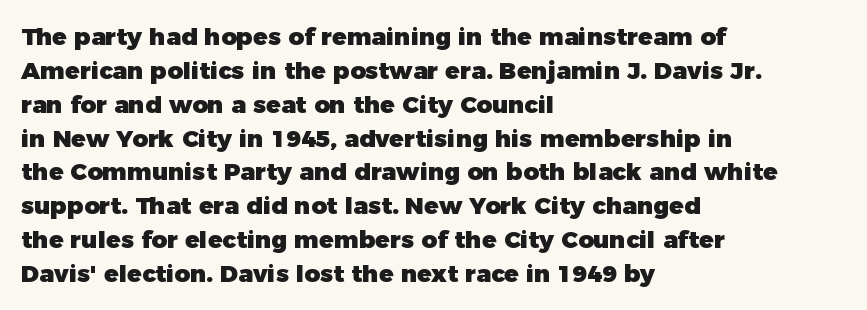
Check under the words: just untouched page. The lettering stays uniformly vertical, giving the passage a roman look. Does the weight exceed regular? Yes, all the way to bold. Leading: standard.
